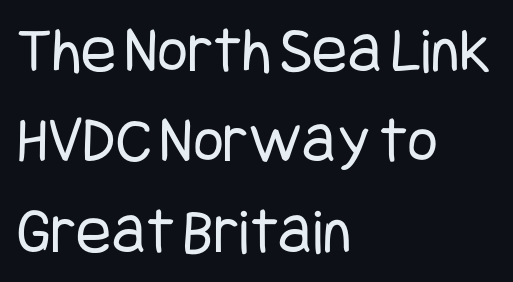
{"serif": "no", "italic": "no", "bold": "no", "weight": "regular", "width": "condensed", "stroke_contrast": "low", "x_height": "large", "underline": "no", "align": "left", "line_spacing": "normal", "line_spacing_ratio": 1.37, "letter_spacing": "normal", "letter_spacing_em": 0.0, "glyph_px": 66}
